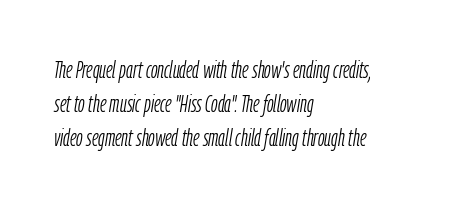
Q: Is the text bold? A: No.
Q: Is the text italic (slanted)? A: Yes, it leans right by about 9 degrees.
Q: Is the text underlined? A: No.
Q: How is the paragraph aligned? A: Left-aligned.
Q: Is the spacing between letters normal or unusually wide? A: Normal.
Q: Is the spacing between lines tight, normal or loose? A: Normal.
